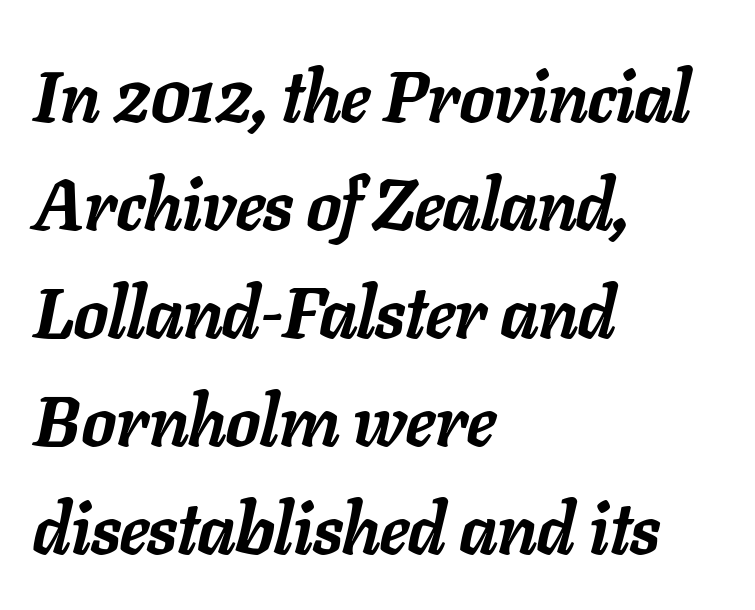
The image shows 71 px semibold type, italic (leaning right); set left-aligned, normal line spacing (1.52x), normal letter spacing, not underlined; low stroke contrast and a medium x-height.
